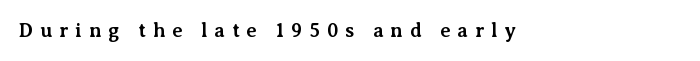
Does extra space separate the letters? Yes, quite a lot of it. The passage shown is not underscored anywhere. These words are printed bold, with thick strokes throughout. Posture: upright roman.
